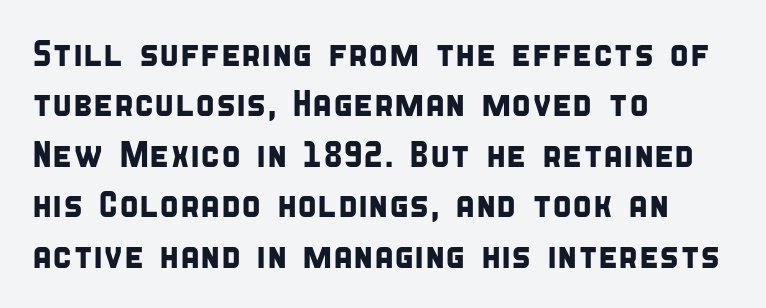
Compared with typical paragraphs, the rows here are spaced about the same. The type family on display is of the sans-serif kind. Look at the tracking — it's just the regular setting, nothing added. All the whitespace from short lines collects on the right. A typesetter would call this proportional, since set widths differ per character. The strip under each line holds only bare page.
